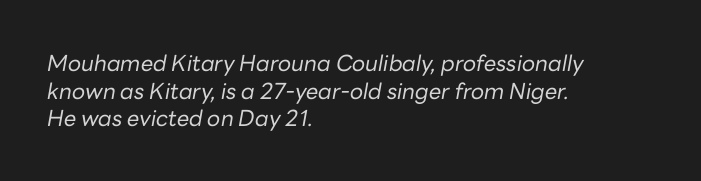
Q: Is the text bold? A: No.
Q: Is the text italic (slanted)? A: Yes, it leans right by about 10 degrees.
Q: Is the text underlined? A: No.
Q: How is the paragraph aligned? A: Left-aligned.
Q: Is the spacing between letters normal or unusually wide? A: Normal.
Q: Is the spacing between lines tight, normal or loose? A: Normal.
